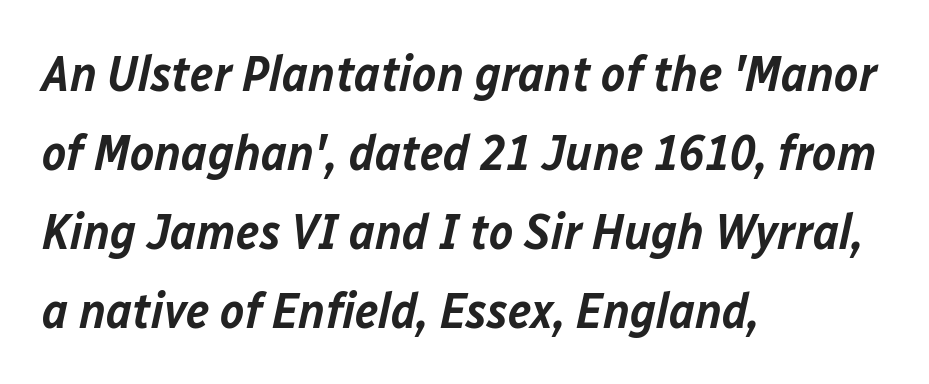
{"italic": "yes", "lean": "right", "slant_degrees": 12, "bold": "semi", "weight": "semibold", "width": "normal", "stroke_contrast": "low", "x_height": "medium", "monospaced": "no", "underline": "no", "align": "left", "line_spacing": "normal", "line_spacing_ratio": 1.55, "letter_spacing": "normal", "letter_spacing_em": 0.0, "glyph_px": 51}
